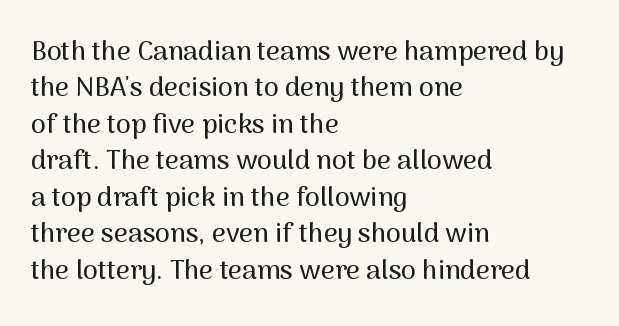
Tracking value appears to be zero — textbook default spacing. The type sits square on the baseline with zero lean. A clean baseline with only descenders dipping below it. Is the block centered? No — it sits flush against the left margin. Notice how descenders clear the ascenders below comfortably — that's standard leading.
